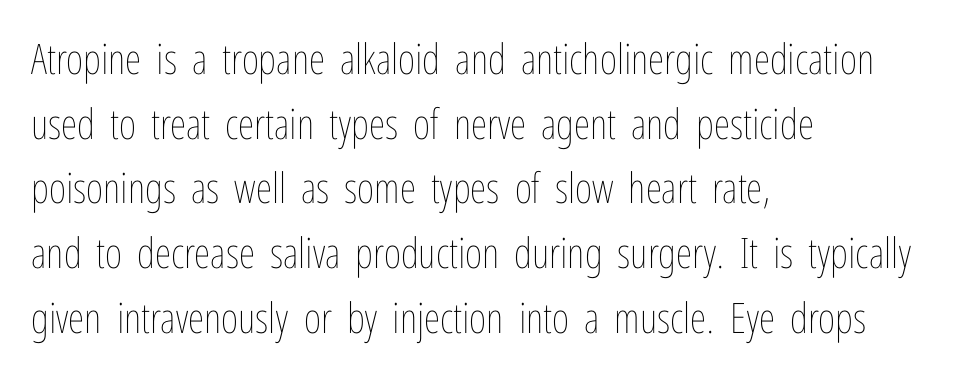
{"italic": "no", "bold": "no", "weight": "thin", "width": "condensed", "stroke_contrast": "low", "x_height": "medium", "monospaced": "no", "underline": "no", "align": "left", "line_spacing": "normal", "line_spacing_ratio": 1.54, "letter_spacing": "normal", "letter_spacing_em": 0.0, "glyph_px": 42}
